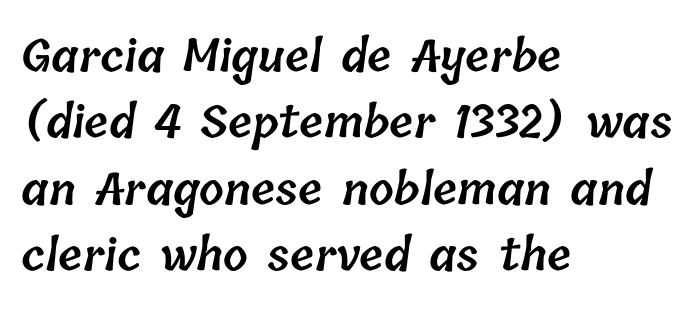
Q: Is the text bold? A: Semi-bold.
Q: Is the text underlined? A: No.
Q: How is the paragraph aligned? A: Left-aligned.
Q: Is the spacing between letters normal or unusually wide? A: Normal.
Q: Is the spacing between lines tight, normal or loose? A: Normal.
Q: Width (condensed, normal, or wide)? A: Normal.
Q: Stroke contrast? A: Low.
Q: x-height? A: Medium.
Q: Monospaced? A: No.
